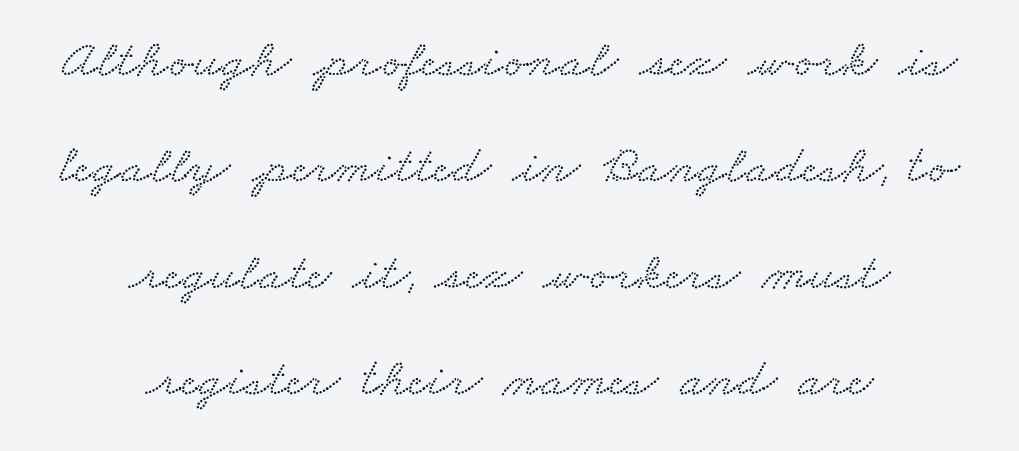
The image shows 54 px wide serif type; set centered, loose line spacing (1.97x), normal letter spacing, not underlined; low stroke contrast and a small x-height.
